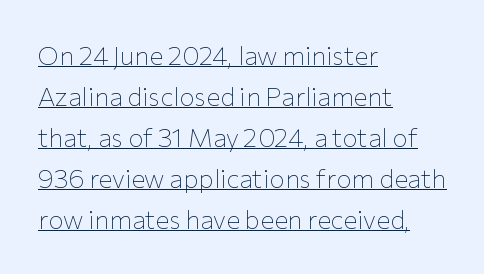
Q: Is the text bold? A: No.
Q: Is the text italic (slanted)? A: No, it is upright.
Q: Is the text underlined? A: Yes.
Q: How is the paragraph aligned? A: Left-aligned.
Q: Is the spacing between letters normal or unusually wide? A: Normal.
Q: Is the spacing between lines tight, normal or loose? A: Normal.
